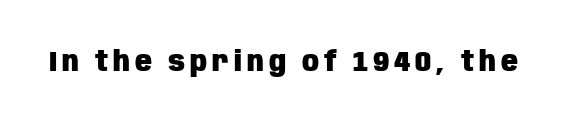
{"serif": "no", "italic": "no", "bold": "yes", "weight": "heavy", "width": "condensed", "stroke_contrast": "low", "x_height": "large", "monospaced": "no", "underline": "no", "glyph_px": 28}
